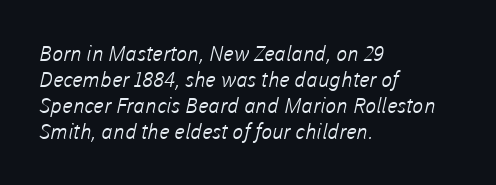
{"bold": "no", "underline": "no", "align": "left", "line_spacing_ratio": 1.24, "letter_spacing": "normal", "letter_spacing_em": 0.0, "glyph_px": 21}
